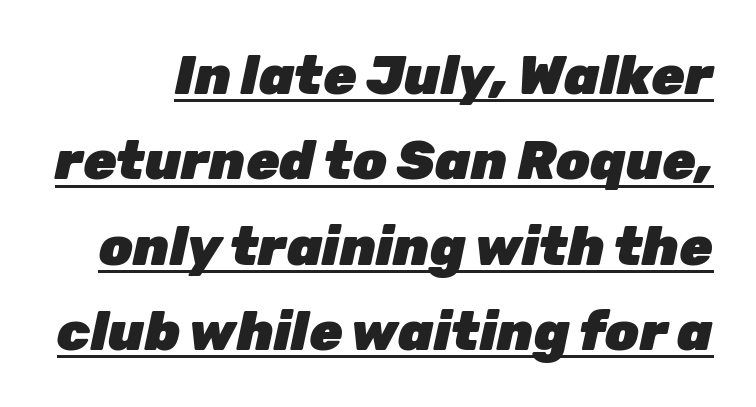
Q: Is the text bold? A: Yes.
Q: Is the text italic (slanted)? A: Yes, it leans right by about 12 degrees.
Q: Is the text underlined? A: Yes.
Q: Is the spacing between letters normal or unusually wide? A: Normal.
Q: Is the spacing between lines tight, normal or loose? A: Normal.
Q: Width (condensed, normal, or wide)? A: Normal.
Q: Stroke contrast? A: Low.
Q: x-height? A: Medium.
Q: Monospaced? A: No.
